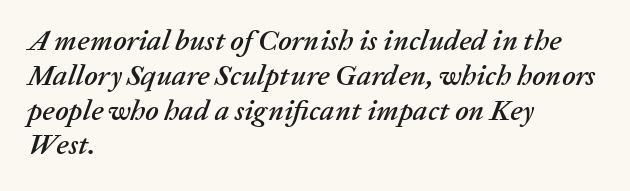
The rag falls on the right side of this text block. Is the letter spacing exaggerated? No — it looks like the ordinary default. No word sits above an underline. Looking at the ascenders, they clearly lean.
